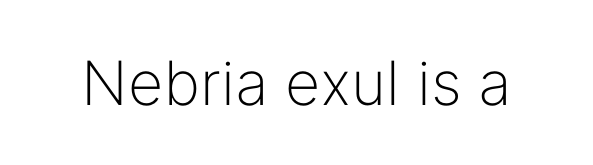
{"serif": "no", "italic": "no", "bold": "no", "weight": "light", "width": "normal", "stroke_contrast": "low", "x_height": "medium", "monospaced": "no", "underline": "no", "letter_spacing": "normal", "letter_spacing_em": 0.0, "glyph_px": 61}
